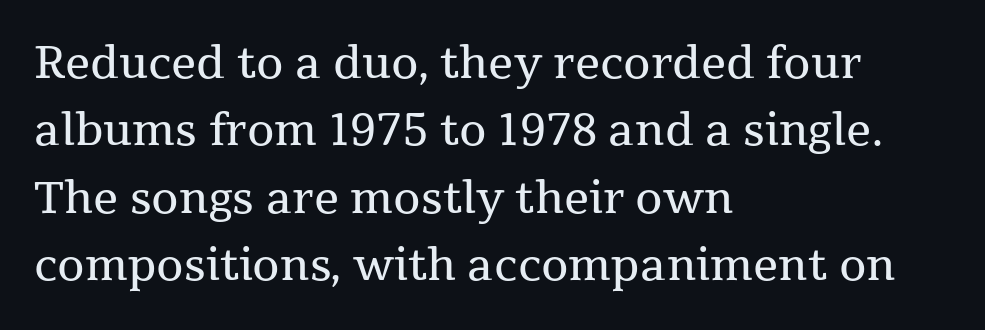
The text block is weighted toward the left margin, trailing off unevenly rightward. Typographically, this falls in the serif category. These lines sit exactly where default settings would place them. Each letter keeps its own natural width here, so spacing adapts to shape. A light-to-regular cut is what we see here. What stands out about the letter spacing? Nothing — it is the standard amount.
